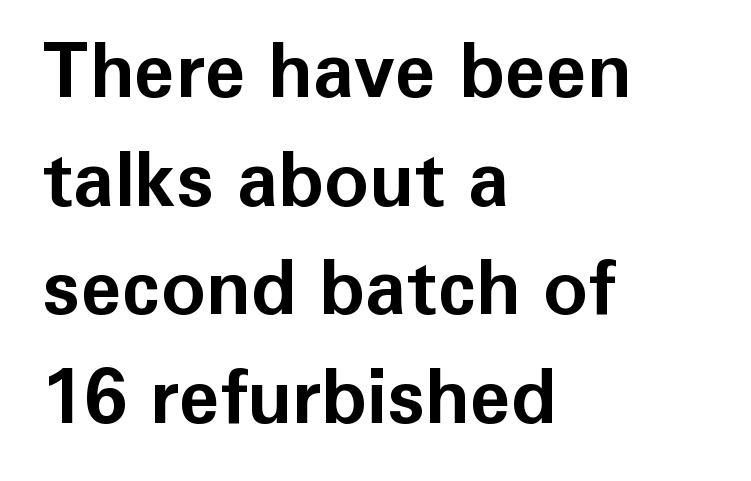
The designer left line spacing at the default. Decoration check: the copy has no underline. The face used here is rendered with its standard letterfit. One-word summary of the alignment: left.
